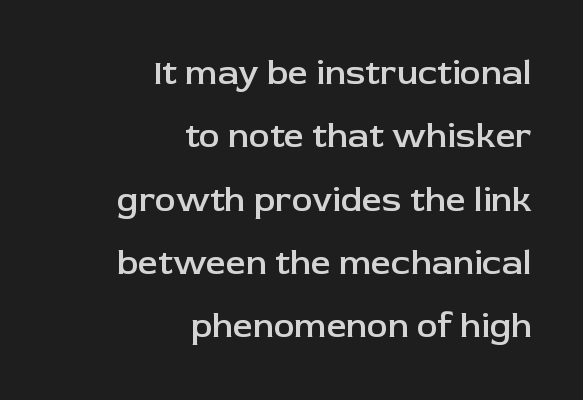
{"serif": "no", "italic": "no", "bold": "semi", "weight": "semibold", "width": "normal", "stroke_contrast": "low", "x_height": "medium", "monospaced": "no", "underline": "no", "align": "right", "line_spacing_ratio": 1.81, "letter_spacing": "normal", "letter_spacing_em": 0.0, "glyph_px": 35}
